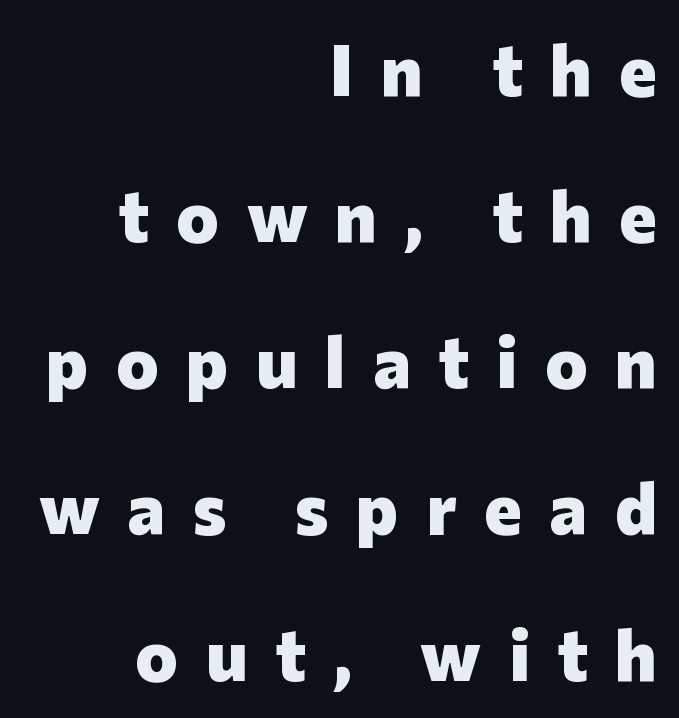
{"serif": "no", "italic": "no", "bold": "yes", "weight": "heavy", "width": "normal", "stroke_contrast": "low", "x_height": "medium", "monospaced": "no", "underline": "no", "align": "right", "line_spacing": "loose", "line_spacing_ratio": 2.03, "letter_spacing": "wide", "letter_spacing_em": 0.38, "glyph_px": 72}
